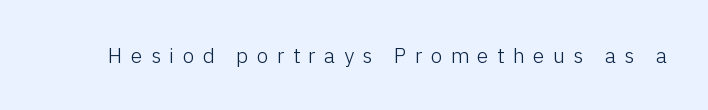
{"italic": "no", "bold": "no", "underline": "no", "letter_spacing": "wide", "letter_spacing_em": 0.4, "glyph_px": 21}
